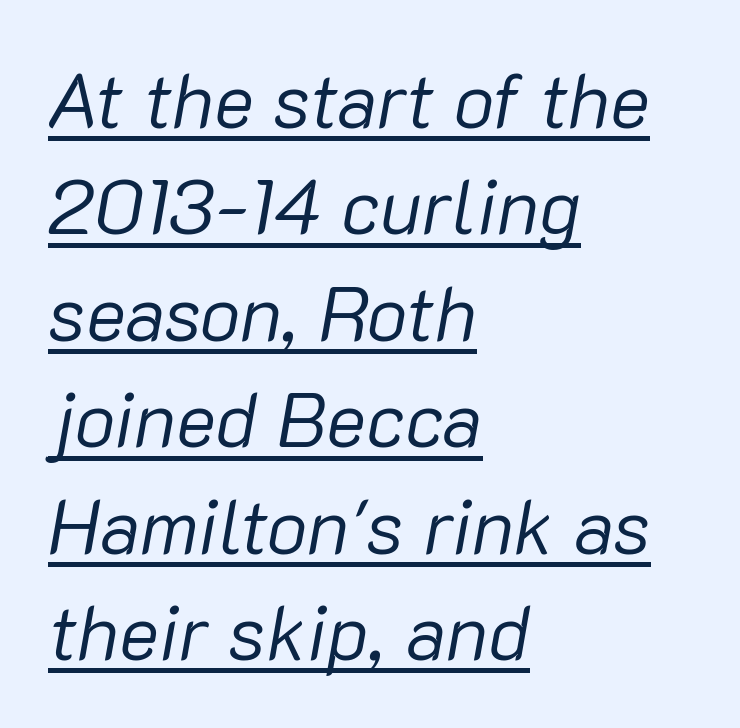
The letters advance in unequal steps, a hallmark of proportional type. The lettering is marked with a stroke running underneath it. Standard letterfit; no display-style spreading of the glyphs. Caption: face not bold, strokes unweighted. It's the slanting kind of type.
